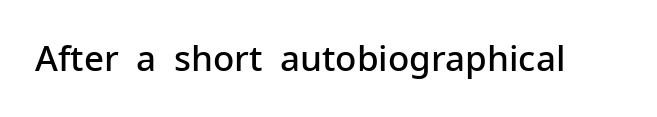
The image shows 35 px semibold sans-serif type, upright; set normal letter spacing, not underlined; low stroke contrast and a medium x-height.
